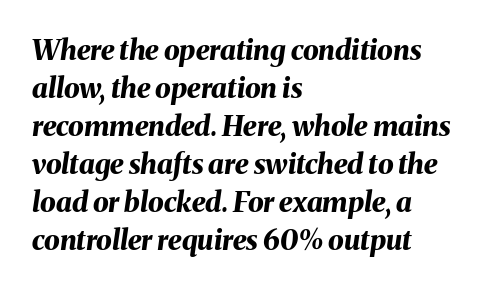
The image shows 28 px bold type, italic (leaning right); set left-aligned, normal line spacing (1.36x), normal letter spacing, not underlined; medium stroke contrast and a medium x-height.
